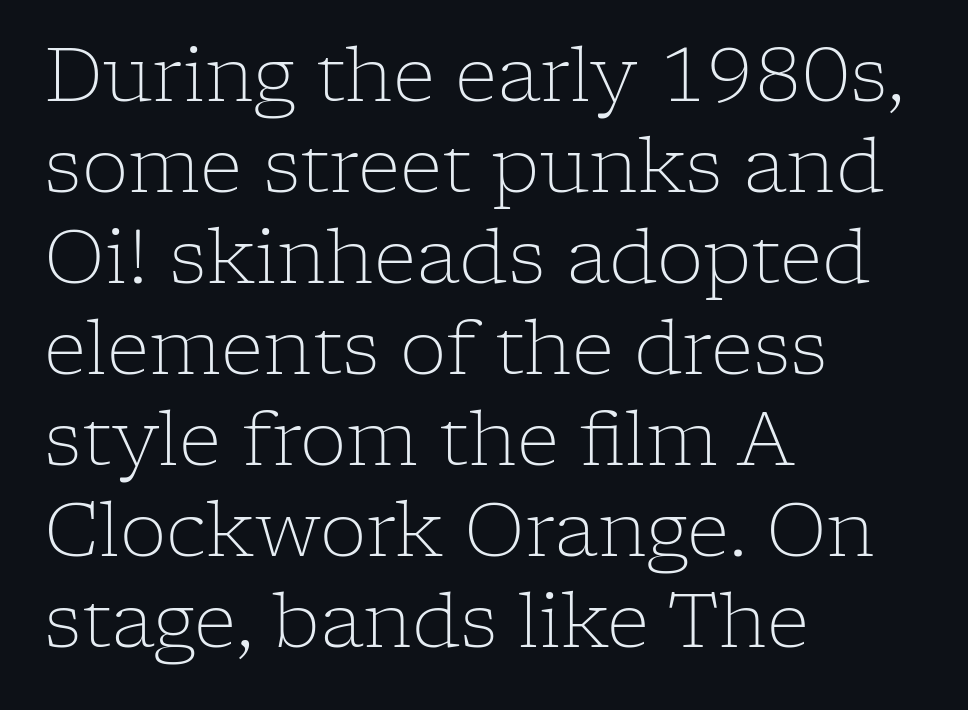
Q: Is the text bold? A: No.
Q: Is the text italic (slanted)? A: No, it is upright.
Q: Is the typeface a serif or a sans-serif typeface? A: Serif.
Q: Is the text underlined? A: No.
Q: How is the paragraph aligned? A: Left-aligned.
Q: Is the spacing between letters normal or unusually wide? A: Normal.
Q: Width (condensed, normal, or wide)? A: Normal.
Q: Stroke contrast? A: Low.
Q: x-height? A: Medium.
Q: Monospaced? A: No.
